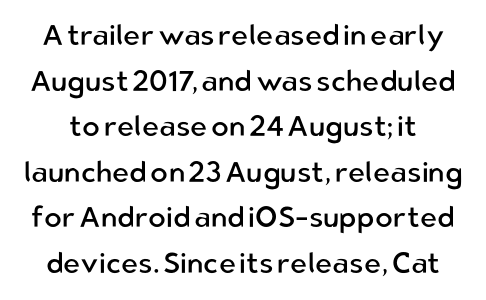
The image shows 29 px regular-weight sans-serif type, upright; set normal line spacing (1.57x), normal letter spacing, not underlined; low stroke contrast and a medium x-height.
